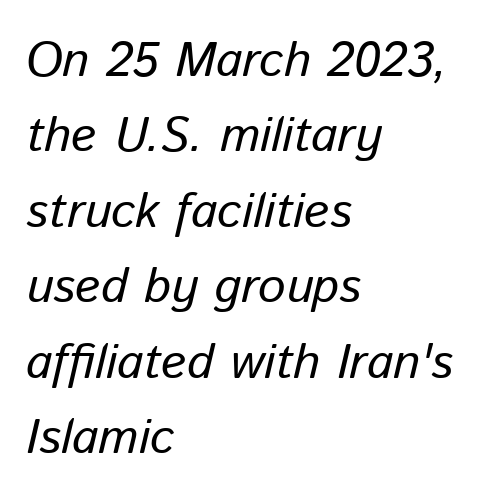
{"italic": "yes", "lean": "right", "slant_degrees": 13, "bold": "no", "weight": "regular", "width": "normal", "stroke_contrast": "low", "x_height": "medium", "monospaced": "no", "underline": "no", "align": "left", "line_spacing": "normal", "line_spacing_ratio": 1.54, "letter_spacing": "normal", "letter_spacing_em": 0.0, "glyph_px": 49}
